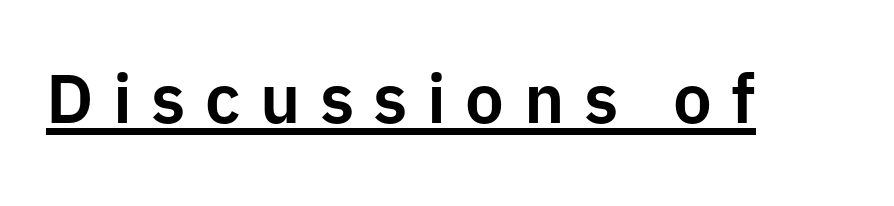
The image shows 69 px sans-serif type, upright; set unusually wide letter spacing (+0.28 em), underlined; low stroke contrast and a medium x-height.
